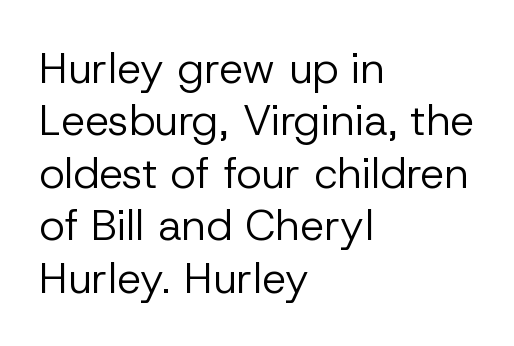
{"serif": "no", "italic": "no", "bold": "no", "weight": "regular", "width": "normal", "stroke_contrast": "low", "x_height": "medium", "monospaced": "no", "underline": "no", "align": "left", "line_spacing_ratio": 1.22, "letter_spacing": "normal", "letter_spacing_em": 0.0, "glyph_px": 43}
